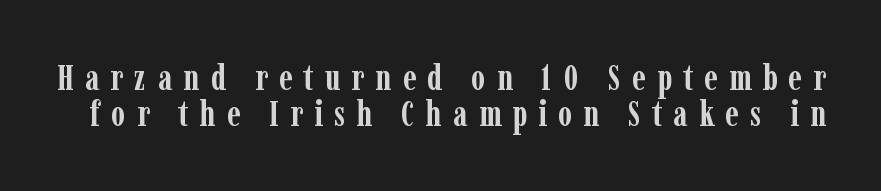
Q: Is the text bold? A: Yes.
Q: Is the text italic (slanted)? A: No, it is upright.
Q: Is the typeface a serif or a sans-serif typeface? A: Serif.
Q: Is the text underlined? A: No.
Q: Is the spacing between letters normal or unusually wide? A: Unusually wide.
Q: Is the spacing between lines tight, normal or loose? A: Tight.
Q: Width (condensed, normal, or wide)? A: Condensed.
Q: Stroke contrast? A: Low.
Q: x-height? A: Medium.
Q: Monospaced? A: No.
